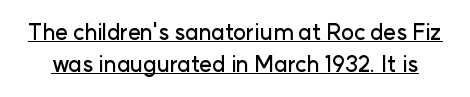
Each word holds together tightly as a unit, with standard inter-letter gaps. This is roman type, the default non-slanted kind. This sample carries an underscore along the baseline area. How would I describe the line gaps? Plain and ordinary.
